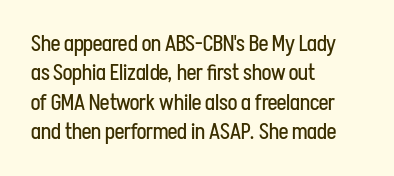
Bare-footed words on every line. Every stem runs plumb, perpendicular to the baseline. The typesetting does not lean heavy: it is not bold. Tracking value appears to be zero — textbook default spacing. The vertical gap from one line to the next is medium.
